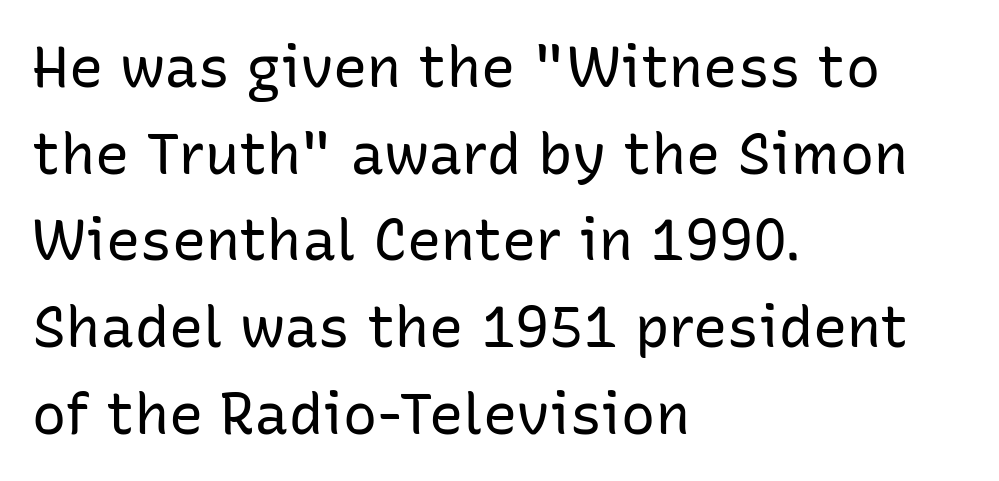
{"serif": "no", "italic": "no", "bold": "no", "weight": "regular", "width": "normal", "stroke_contrast": "low", "x_height": "medium", "monospaced": "no", "underline": "no", "align": "left", "line_spacing": "normal", "line_spacing_ratio": 1.52, "letter_spacing": "normal", "letter_spacing_em": 0.0, "glyph_px": 57}
